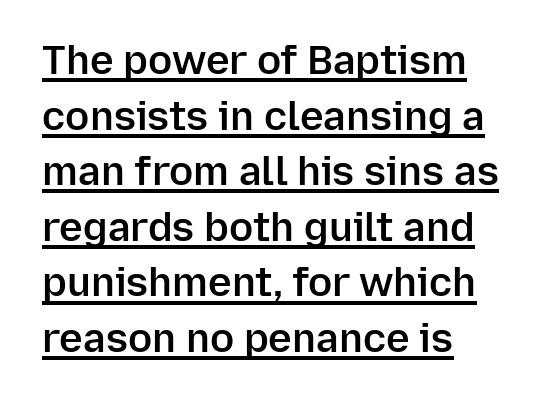
{"serif": "no", "italic": "no", "bold": "semi", "weight": "semibold", "width": "normal", "stroke_contrast": "low", "x_height": "medium", "monospaced": "no", "underline": "yes", "align": "left", "line_spacing": "normal", "line_spacing_ratio": 1.39, "letter_spacing": "normal", "letter_spacing_em": 0.0, "glyph_px": 40}
